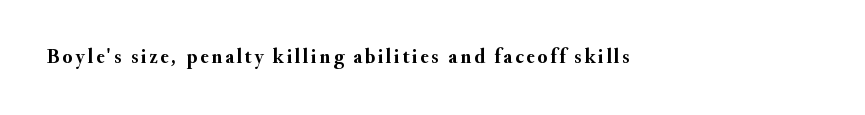
The image shows 20 px bold type, upright; set not underlined.
